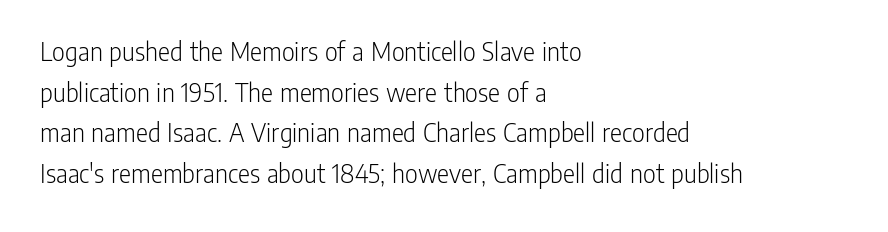
Character widths vary here, with narrow letters taking less room than wide ones. The typesetting does not lean heavy: it is not bold. Reading down the column, the eye jumps a familiar distance to each next line. Each line starts at the same left margin while the right side varies. Clear beneath every line of the passage.
